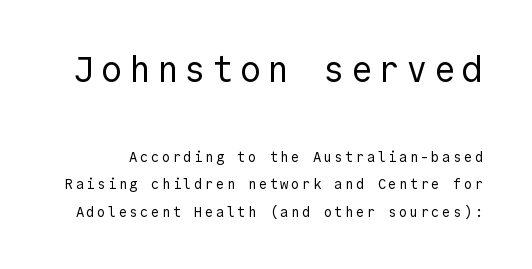
{"serif": "no", "italic": "no", "bold": "no", "weight": "regular", "width": "normal", "x_height": "medium", "underline": "no", "line_spacing": "loose", "line_spacing_ratio": 1.97, "larger_block": "first", "size_ratio": 2.57, "glyph_px": 36}
